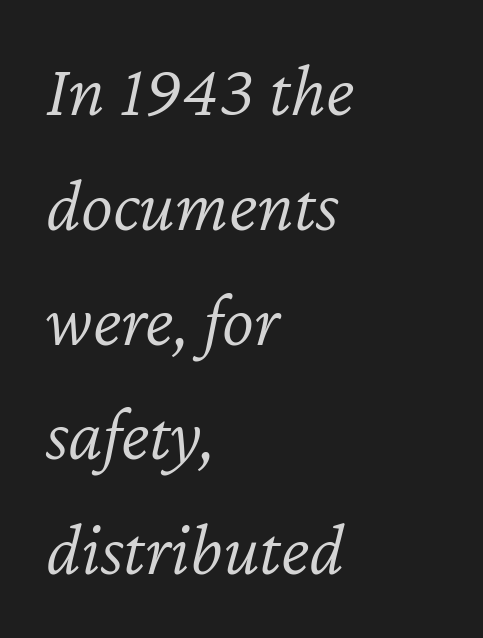
{"italic": "yes", "lean": "right", "slant_degrees": 12, "bold": "no", "weight": "light", "width": "normal", "stroke_contrast": "low", "x_height": "medium", "monospaced": "no", "underline": "no", "align": "left", "line_spacing": "normal", "line_spacing_ratio": 1.51, "letter_spacing": "normal", "letter_spacing_em": 0.0, "glyph_px": 76}
